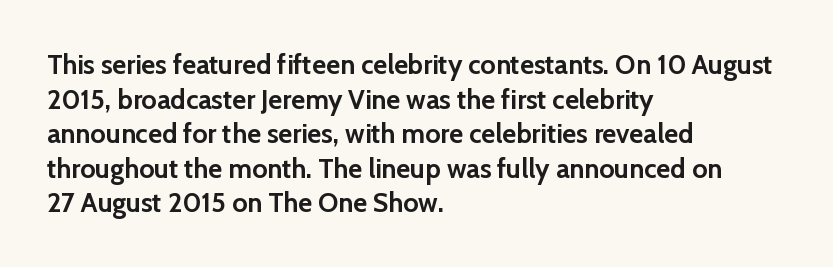
{"italic": "no", "bold": "yes", "underline": "no", "align": "left", "line_spacing": "normal", "line_spacing_ratio": 1.28, "letter_spacing": "normal", "letter_spacing_em": 0.0, "glyph_px": 27}
